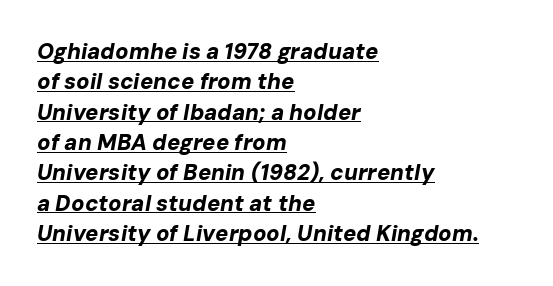
{"italic": "yes", "lean": "right", "slant_degrees": 10, "bold": "yes", "underline": "yes", "align": "left", "line_spacing": "normal", "line_spacing_ratio": 1.38, "letter_spacing": "normal", "letter_spacing_em": 0.0, "glyph_px": 22}
